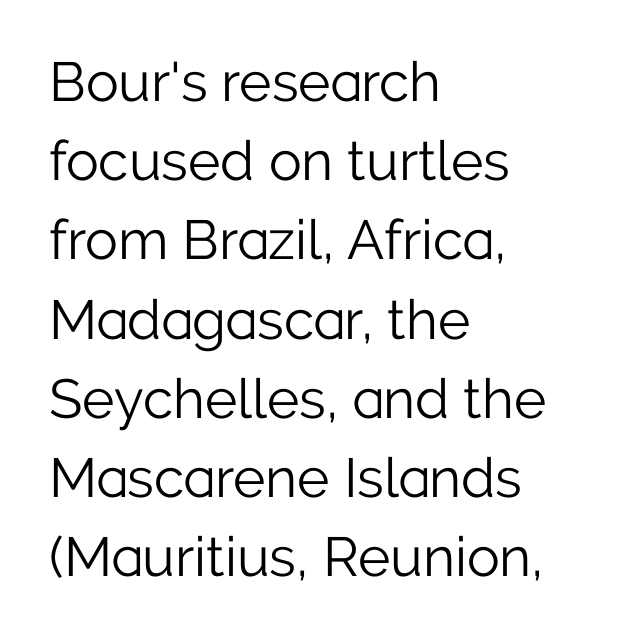
The image shows 55 px light sans-serif type, upright; set left-aligned, normal line spacing (1.44x), normal letter spacing, not underlined; low stroke contrast and a medium x-height.
